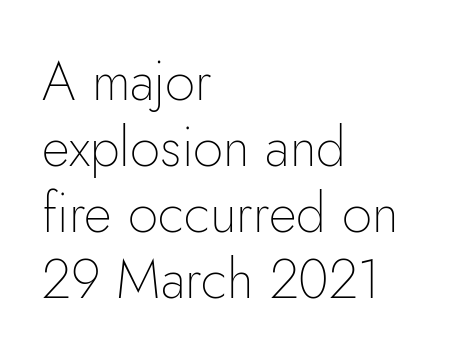
Q: Is the text bold? A: No.
Q: Is the text italic (slanted)? A: No, it is upright.
Q: Is the typeface a serif or a sans-serif typeface? A: Sans-serif.
Q: Is the text underlined? A: No.
Q: How is the paragraph aligned? A: Left-aligned.
Q: Is the spacing between letters normal or unusually wide? A: Normal.
Q: Width (condensed, normal, or wide)? A: Normal.
Q: Stroke contrast? A: Low.
Q: x-height? A: Small.
Q: Monospaced? A: No.
